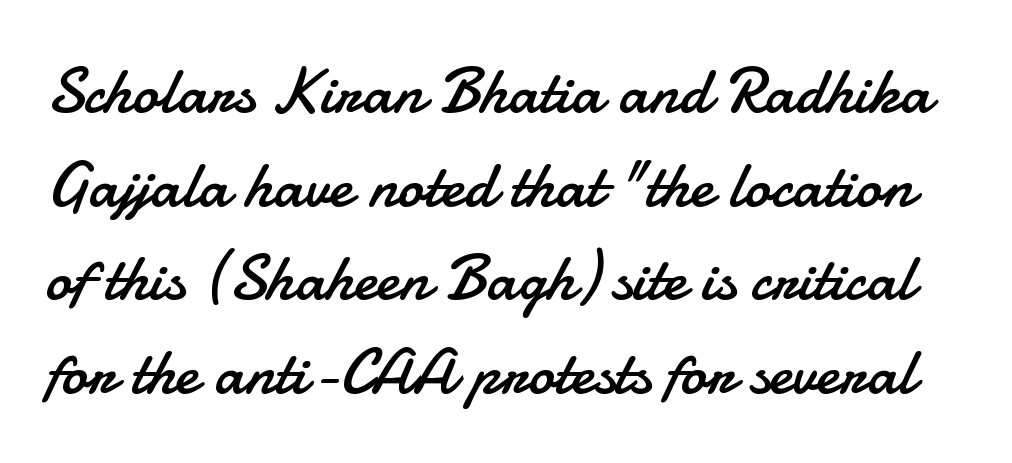
Heaviness? Minimal to ordinary, like unemphasized prose. Nobody drew a line under any word here. Students, note that the glyphs here touch the page at normal intervals. Think of a printed novel: that variable character pitch is what you see here. Evenly set lines give the paragraph a standard silhouette.
